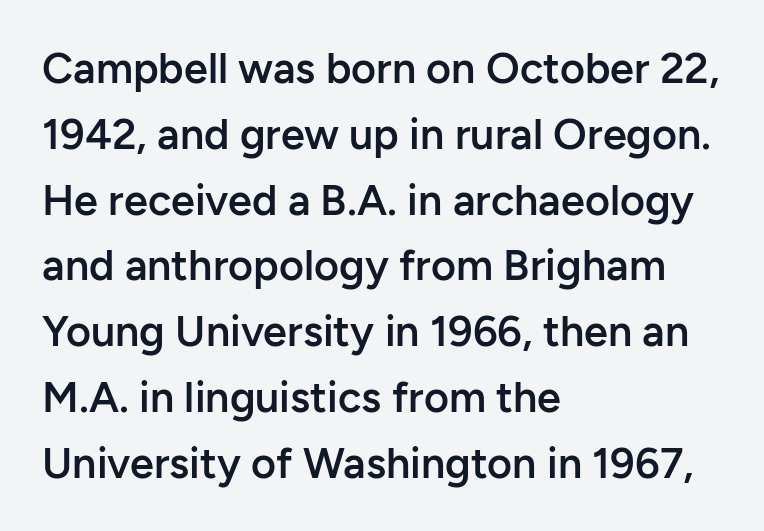
The image shows 43 px semibold sans-serif type, upright; set left-aligned, normal line spacing (1.53x), normal letter spacing, not underlined; low stroke contrast and a medium x-height.
